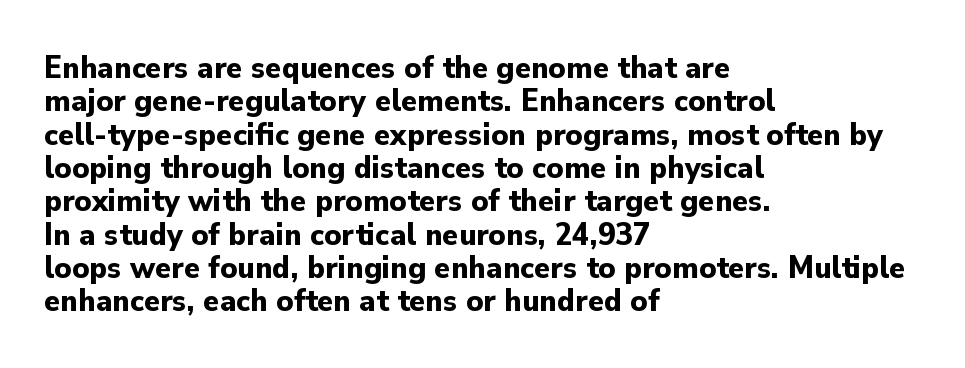
Q: Is the text bold? A: Yes.
Q: Is the text italic (slanted)? A: No, it is upright.
Q: Is the typeface a serif or a sans-serif typeface? A: Sans-serif.
Q: Is the text underlined? A: No.
Q: How is the paragraph aligned? A: Left-aligned.
Q: Is the spacing between letters normal or unusually wide? A: Normal.
Q: Is the spacing between lines tight, normal or loose? A: Tight.
Q: Width (condensed, normal, or wide)? A: Normal.
Q: Stroke contrast? A: Low.
Q: x-height? A: Small.
Q: Monospaced? A: No.
